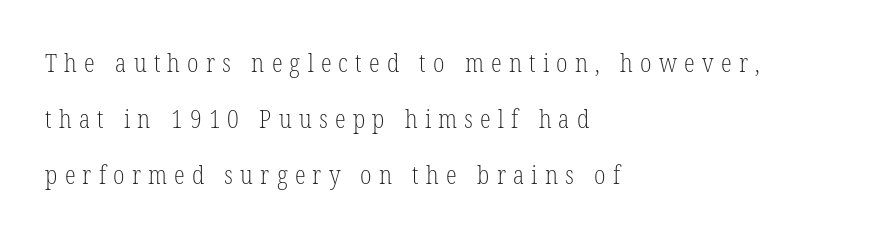
The image shows 25 px text type, upright; set left-aligned, loose line spacing (2.24x), unusually wide letter spacing (+0.29 em), not underlined.
